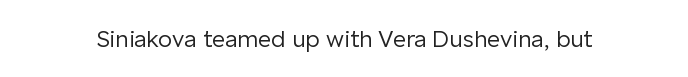
The type is set solid horizontally, with unmodified tracking. Words float on clear page, feet unadorned. A quiet, ordinary-to-light weight characterises the typeface. The type sits square on the baseline with zero lean.
